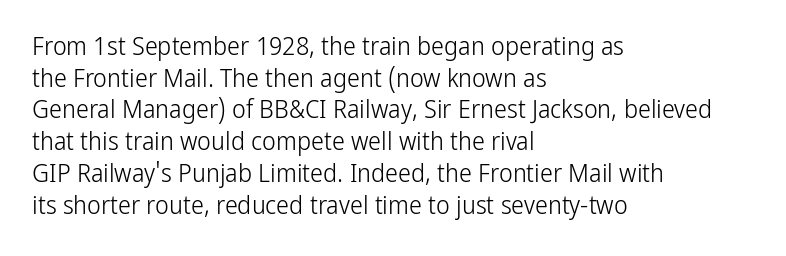
{"italic": "no", "bold": "no", "underline": "no", "align": "left", "line_spacing_ratio": 1.22, "letter_spacing": "normal", "letter_spacing_em": 0.0, "glyph_px": 26}
